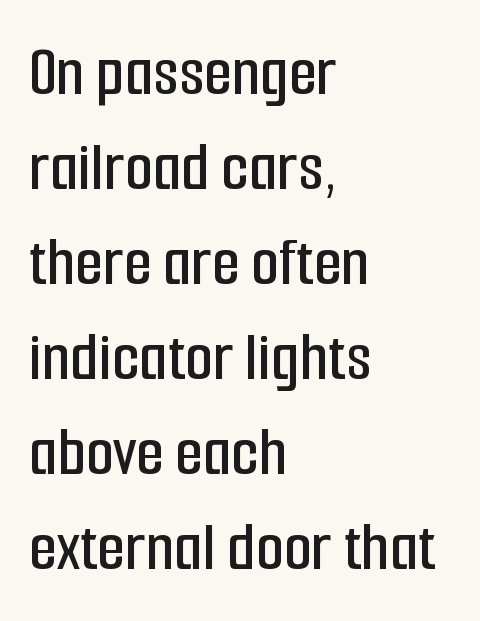
Q: Is the text italic (slanted)? A: No, it is upright.
Q: Is the typeface a serif or a sans-serif typeface? A: Sans-serif.
Q: Is the text underlined? A: No.
Q: How is the paragraph aligned? A: Left-aligned.
Q: Is the spacing between letters normal or unusually wide? A: Normal.
Q: Is the spacing between lines tight, normal or loose? A: Normal.
Q: Width (condensed, normal, or wide)? A: Condensed.
Q: Stroke contrast? A: Low.
Q: x-height? A: Medium.
Q: Monospaced? A: No.
